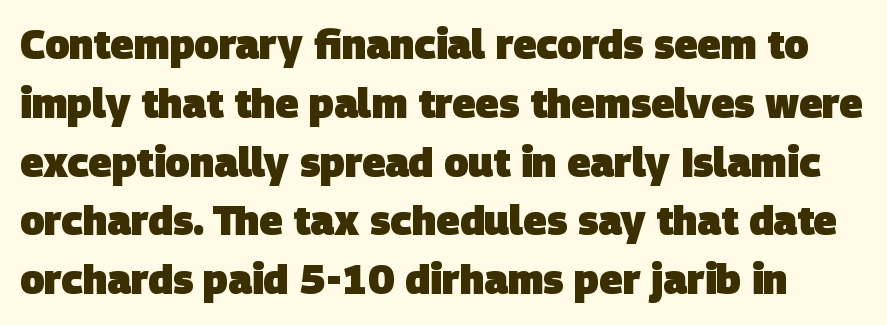
{"serif": "no", "bold": "yes", "weight": "heavy", "width": "normal", "stroke_contrast": "low", "x_height": "large", "monospaced": "no", "underline": "no", "line_spacing": "normal", "line_spacing_ratio": 1.47, "letter_spacing": "normal", "letter_spacing_em": 0.0, "glyph_px": 40}
